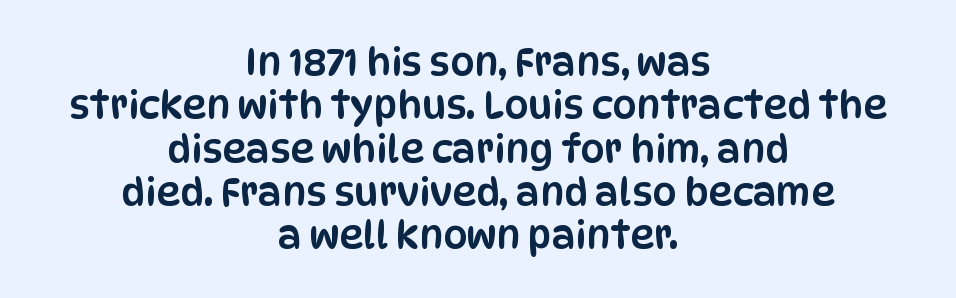
Are there feet on the stems? There aren't — it's a sans. Spacing between characters is what you'd get straight out of the box. Does the copy run flush right? No — it is centered line by line. Reading down the column, the eye jumps only a short way to each next line. The passage shown is not underscored anywhere. Nope, not italic — everything's standing straight.
